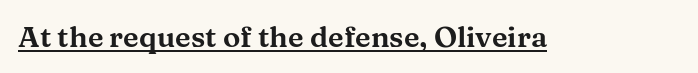
{"serif": "yes", "italic": "no", "width": "wide", "stroke_contrast": "medium", "x_height": "medium", "monospaced": "no", "underline": "yes", "letter_spacing": "normal", "letter_spacing_em": 0.0, "glyph_px": 29}
